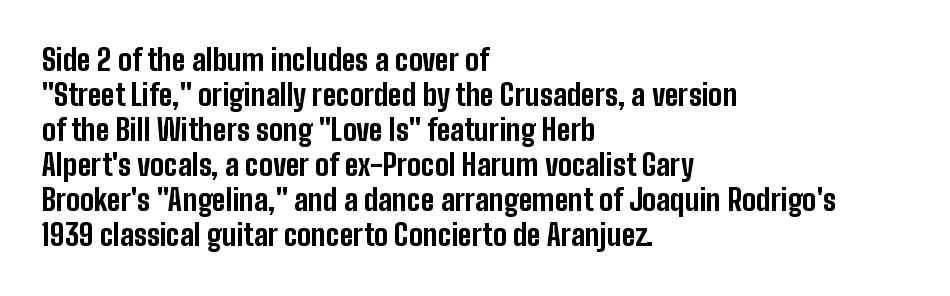
These lines are rendered in a variable-pitch font. Every row of glyphs begins at an identical x-position on the left. This sample uses an upright cut, with every glyph sitting square on the baseline. The letters sit at their default tracking, neither squeezed nor spread. The zone under the glyphs is completely vacant.
